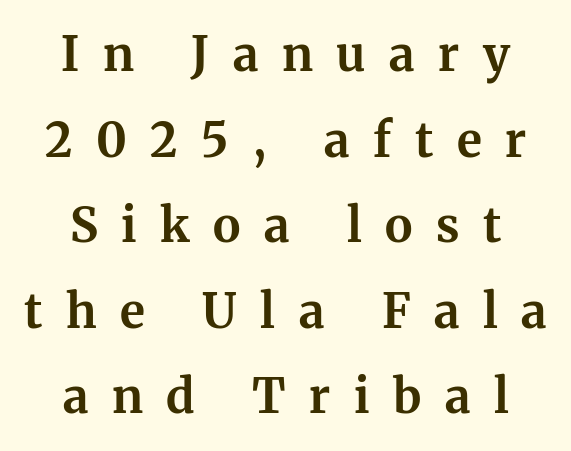
The image shows 47 px bold serif type, upright; set line spacing 1.82x, unusually wide letter spacing (+0.5 em), not underlined; medium stroke contrast and a medium x-height.
